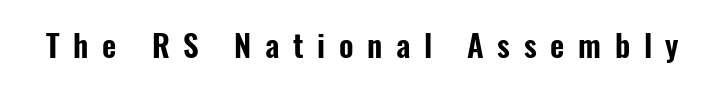
The image shows 31 px condensed sans-serif type, upright; set unusually wide letter spacing (+0.44 em), not underlined; low stroke contrast and a medium x-height.
